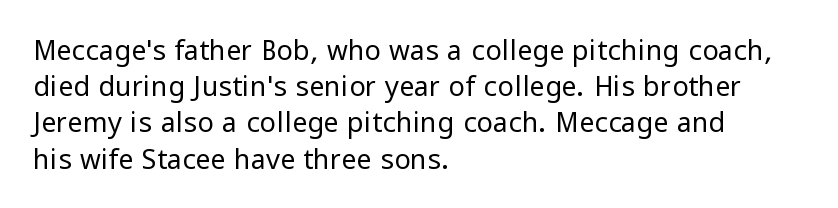
The strokes carry an ordinary text weight at most. Teacher's note: observe the even left margin — that is flush-left alignment. The lines sit at an ordinary, default distance from one another. Does extra space separate the letters? No, they use regular spacing. Posture: vertical. The specimen omits any rule beneath the text block's lines.
